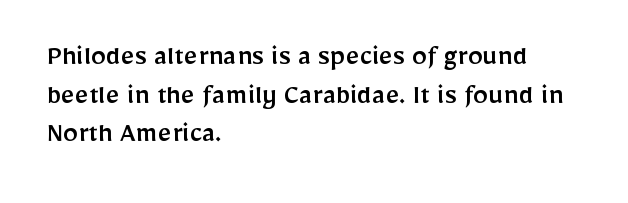
If you measured baseline to baseline, you'd find a middling distance. If you drew a ruler down the left edge, every line would touch it. The strip under each line holds only bare page. Font category for this specimen: sans-serif.
